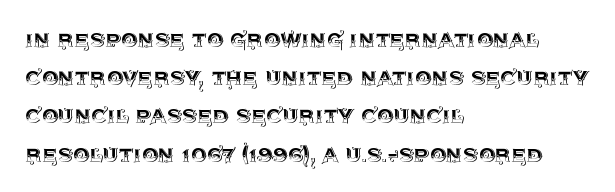
The image shows 26 px text type, upright; set left-aligned, normal line spacing (1.47x), normal letter spacing, not underlined.
